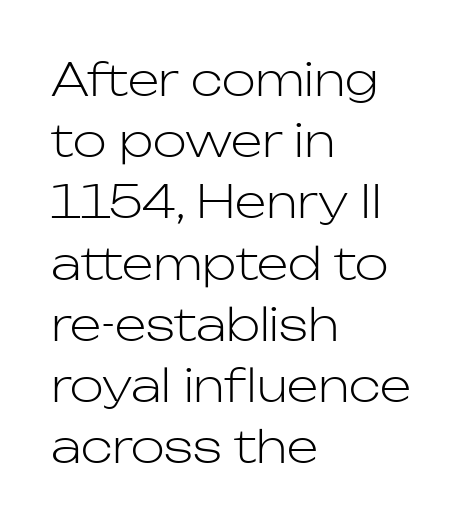
The glyphs in this specimen are sans serif. The line texture is even and compact thanks to regular tracking. Caption: multi-line text, flush left, ragged right. A normal amount of white space separates one row of letters from the next. The typeface has the unassuming heft of standard copy or less.
